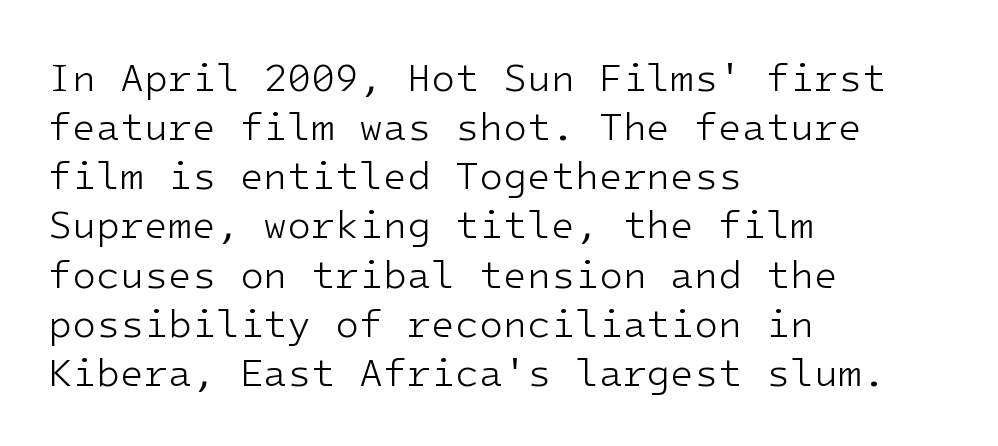
Q: Is the text bold? A: No.
Q: Is the text italic (slanted)? A: No, it is upright.
Q: Is the typeface a serif or a sans-serif typeface? A: Sans-serif.
Q: Is the text underlined? A: No.
Q: How is the paragraph aligned? A: Left-aligned.
Q: Is the spacing between letters normal or unusually wide? A: Normal.
Q: Is the spacing between lines tight, normal or loose? A: Normal.
Q: Width (condensed, normal, or wide)? A: Normal.
Q: Stroke contrast? A: Low.
Q: x-height? A: Medium.
